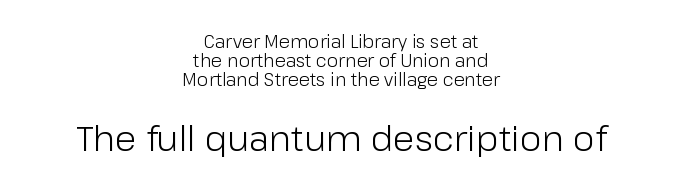
{"serif": "no", "italic": "no", "bold": "no", "weight": "light", "width": "normal", "stroke_contrast": "low", "x_height": "medium", "monospaced": "no", "underline": "no", "align": "center", "line_spacing": "tight", "line_spacing_ratio": 1.06, "letter_spacing": "normal", "letter_spacing_em": 0.0, "larger_block": "second", "size_ratio": 1.94, "glyph_px": 35}
